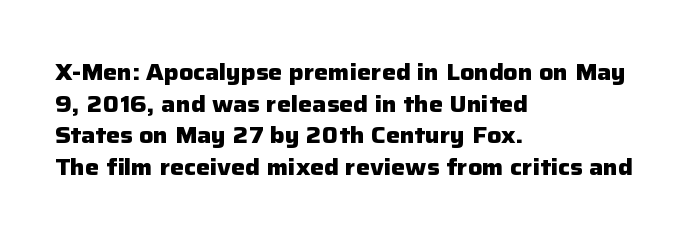
{"italic": "no", "bold": "yes", "underline": "no", "align": "left", "line_spacing": "normal", "line_spacing_ratio": 1.44, "letter_spacing": "normal", "letter_spacing_em": 0.0, "glyph_px": 22}
